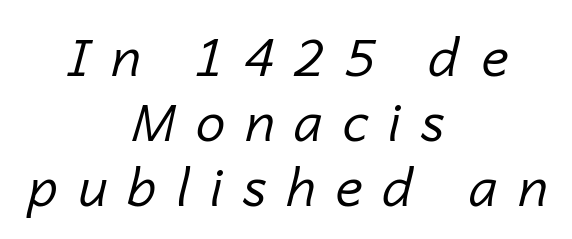
The passage shown is not bold in any degree. How are the letters spaced? Widely, with obvious added tracking. A bare baseline throughout the passage. The text block is weighted toward neither margin, spreading evenly from the middle.
